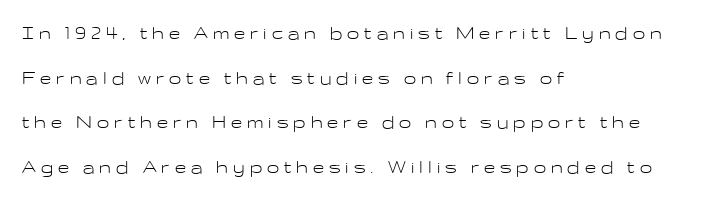
Line starts are locked; line ends wander. Students, observe: this is what heavily led, spacious text looks like. The font's upright variant was chosen for this text. Display-style spreading of the glyphs; the letterfit is very open. Weight: regular or lighter.
